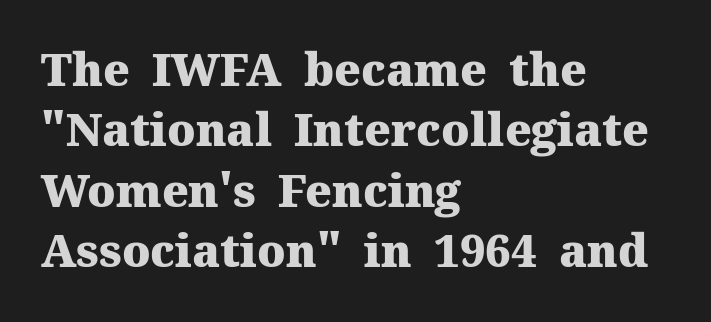
The image shows 45 px heavy serif type, upright; set left-aligned, normal line spacing (1.34x), normal letter spacing, not underlined; medium stroke contrast and a medium x-height.
